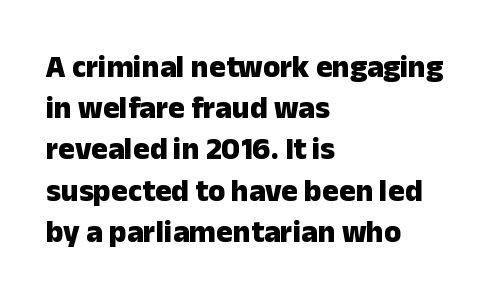
{"serif": "no", "italic": "no", "bold": "yes", "weight": "heavy", "width": "normal", "stroke_contrast": "low", "x_height": "medium", "monospaced": "no", "underline": "no", "align": "left", "line_spacing": "normal", "line_spacing_ratio": 1.33, "letter_spacing": "normal", "letter_spacing_em": 0.0, "glyph_px": 31}
